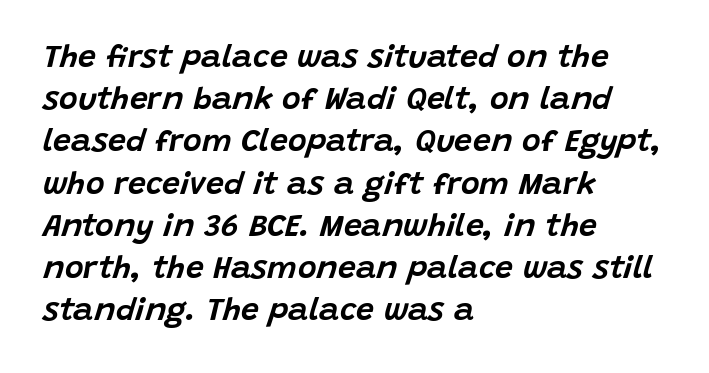
{"italic": "yes", "lean": "right", "slant_degrees": 15, "width": "normal", "stroke_contrast": "low", "x_height": "large", "monospaced": "no", "underline": "no", "align": "left", "line_spacing": "normal", "line_spacing_ratio": 1.32, "letter_spacing": "normal", "letter_spacing_em": 0.0, "glyph_px": 32}
